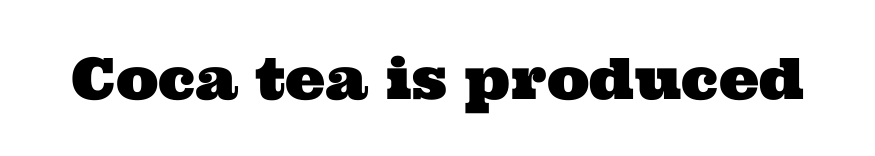
Each letter keeps its own natural width here, so spacing adapts to shape. Beneath every word, the page is bare. Between one letter and the next there's only the usual sliver of space. A typesetter would label this face a serif.
